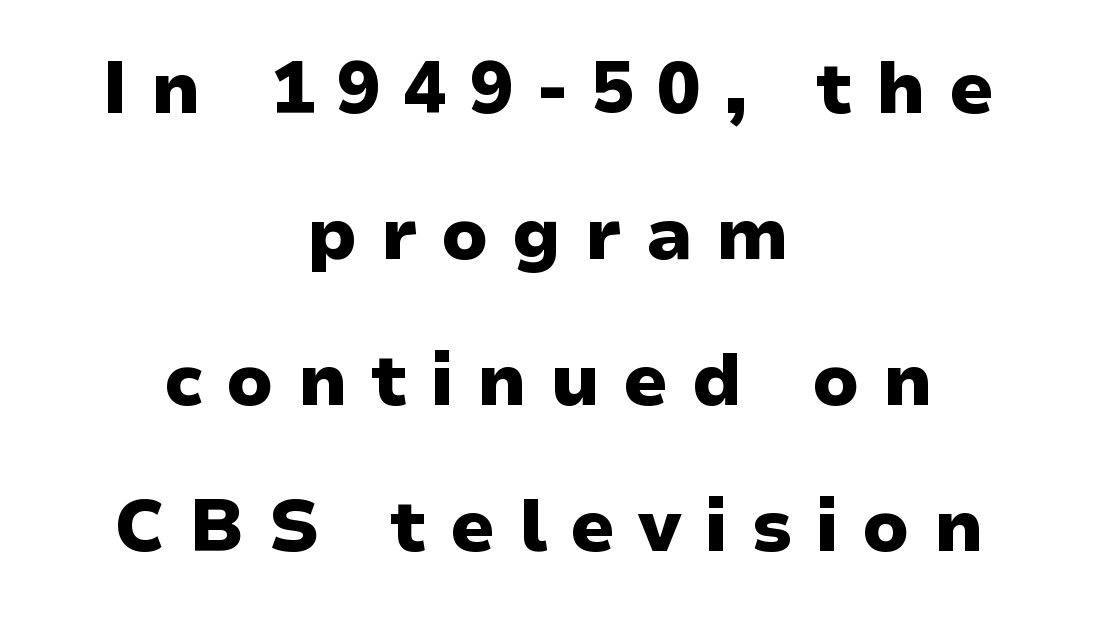
{"serif": "no", "italic": "no", "bold": "yes", "weight": "heavy", "width": "wide", "stroke_contrast": "low", "x_height": "medium", "monospaced": "no", "underline": "no", "align": "center", "line_spacing": "loose", "line_spacing_ratio": 2.03, "letter_spacing": "wide", "letter_spacing_em": 0.32, "glyph_px": 72}
